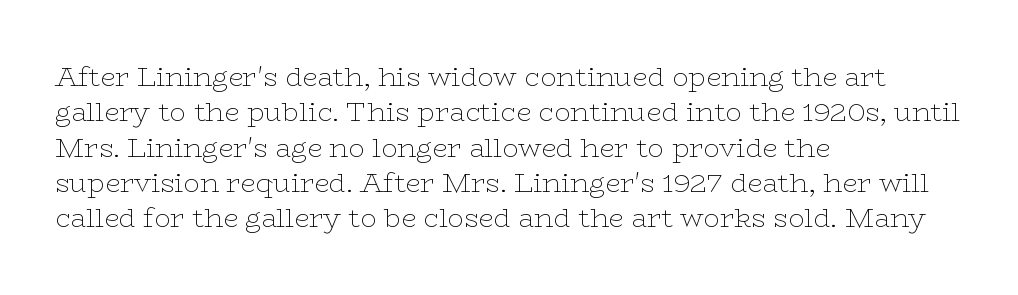
The image shows 27 px text type, upright; set left-aligned, normal line spacing (1.31x), normal letter spacing, not underlined.
